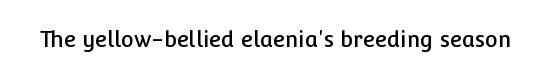
The image shows 22 px text type, upright; set normal letter spacing, not underlined.
